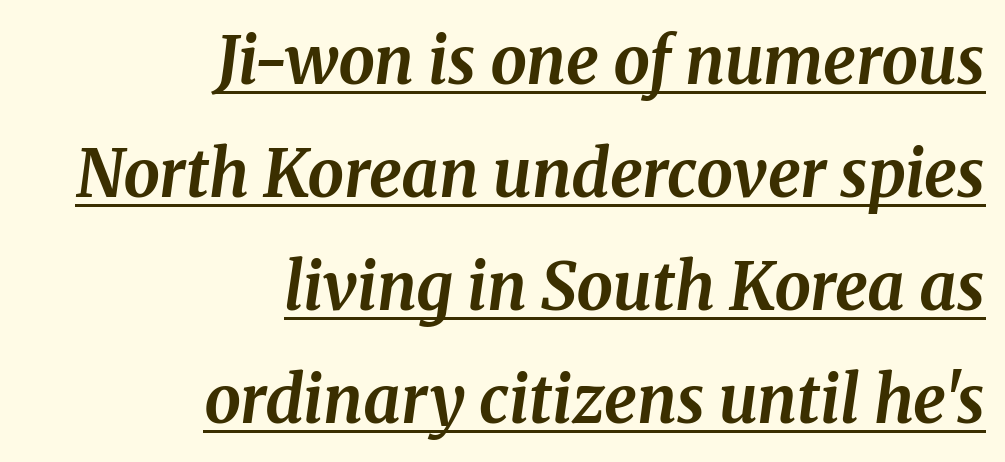
Chunky letters — that's bold for sure. Nothing unusual about the tracking: characters are spaced as the font intends. Check the space under the baseline: a stroke is drawn there. Are there feet on the stems? There are — it's a serif. Which margin do the lines hug? The right one — the left edge is uneven.
